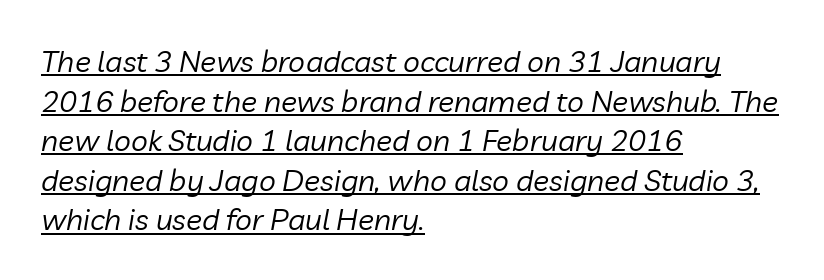
Left-aligned paragraph, ragged on the right. A typesetter would call this zero additional tracking. There's an unmistakable incline to the writing here. Is this a fixed-width face? No — the glyphs have proportional, varying widths. Underlining? Definitely there. Leading matches the norm, producing a regular column.
